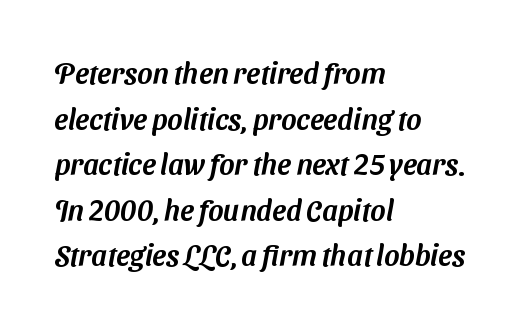
Q: Is the typeface a serif or a sans-serif typeface? A: Sans-serif.
Q: Is the text underlined? A: No.
Q: How is the paragraph aligned? A: Left-aligned.
Q: Is the spacing between letters normal or unusually wide? A: Normal.
Q: Is the spacing between lines tight, normal or loose? A: Normal.
Q: Width (condensed, normal, or wide)? A: Normal.
Q: Stroke contrast? A: Medium.
Q: x-height? A: Medium.
Q: Monospaced? A: No.
